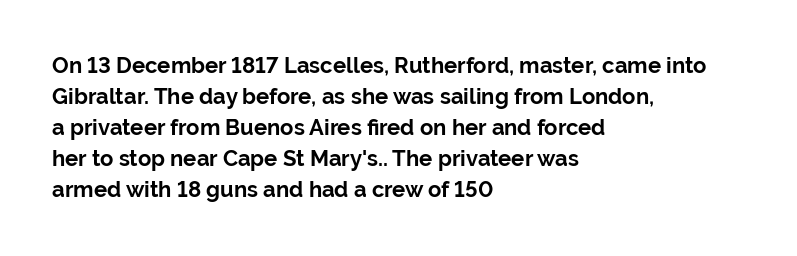
The image shows 22 px bold type, upright; set left-aligned, normal line spacing (1.41x), normal letter spacing, not underlined.
